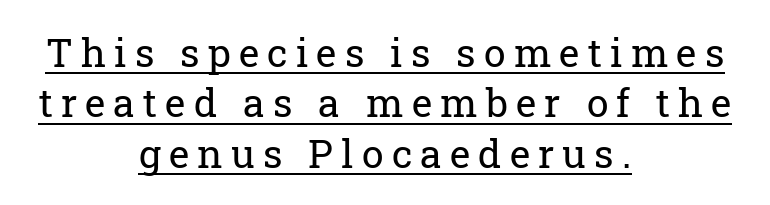
{"serif": "yes", "italic": "no", "bold": "no", "weight": "regular", "width": "normal", "stroke_contrast": "low", "x_height": "medium", "monospaced": "no", "underline": "yes", "align": "center", "line_spacing": "normal", "line_spacing_ratio": 1.29, "letter_spacing": "wide", "letter_spacing_em": 0.21, "glyph_px": 39}
